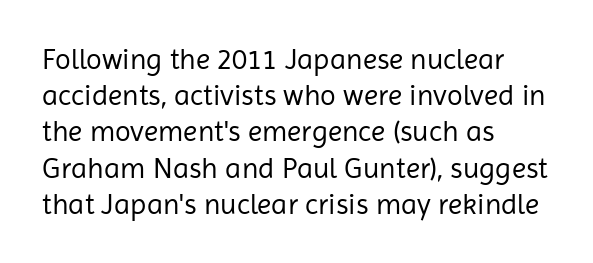
{"serif": "no", "italic": "no", "bold": "no", "weight": "regular", "width": "normal", "stroke_contrast": "low", "x_height": "medium", "monospaced": "no", "underline": "no", "align": "left", "line_spacing": "normal", "line_spacing_ratio": 1.25, "letter_spacing": "normal", "letter_spacing_em": 0.0, "glyph_px": 29}
